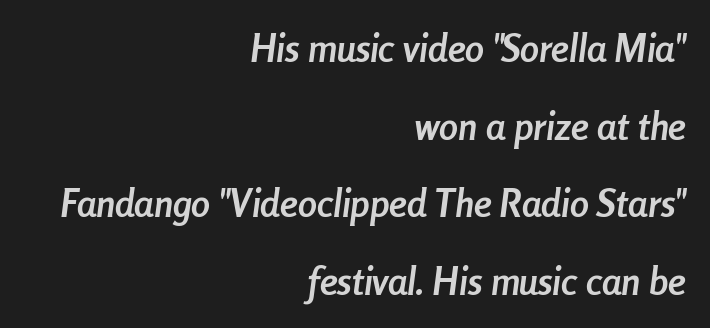
The image shows 38 px semibold, condensed type, italic (leaning right); set right-aligned, loose line spacing (2.04x), normal letter spacing, not underlined; low stroke contrast and a medium x-height.
